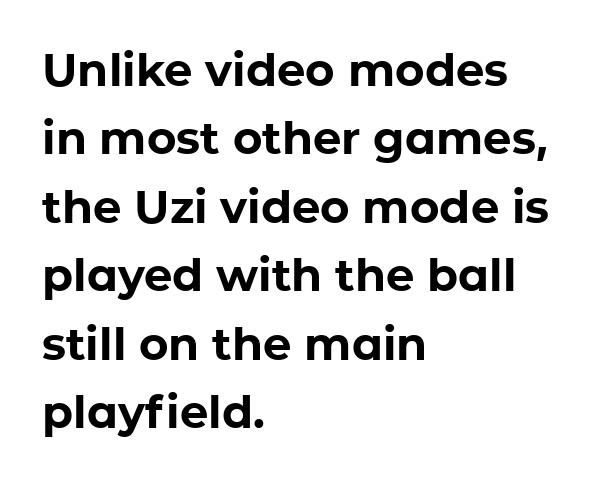
{"serif": "no", "italic": "no", "bold": "yes", "weight": "bold", "width": "normal", "stroke_contrast": "low", "x_height": "medium", "monospaced": "no", "underline": "no", "align": "left", "line_spacing": "normal", "line_spacing_ratio": 1.52, "letter_spacing": "normal", "letter_spacing_em": 0.0, "glyph_px": 45}
